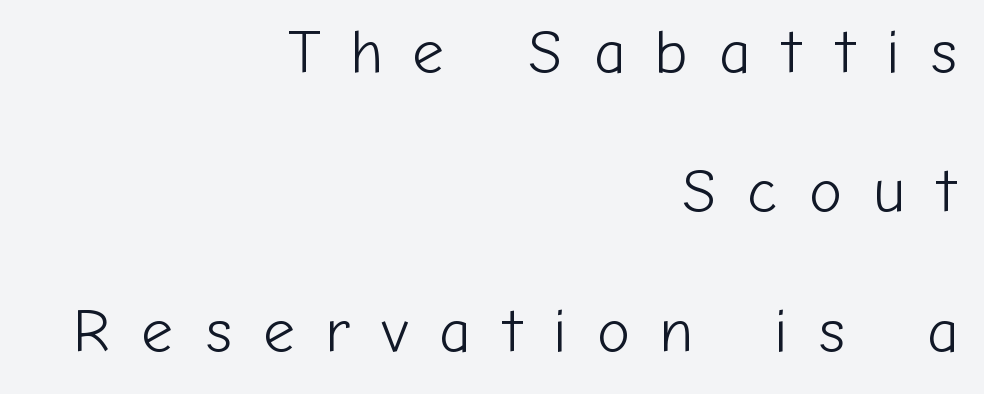
{"serif": "no", "italic": "no", "bold": "no", "weight": "light", "width": "normal", "stroke_contrast": "low", "x_height": "medium", "monospaced": "no", "underline": "no", "align": "right", "line_spacing": "loose", "line_spacing_ratio": 2.25, "letter_spacing": "wide", "letter_spacing_em": 0.49, "glyph_px": 62}
